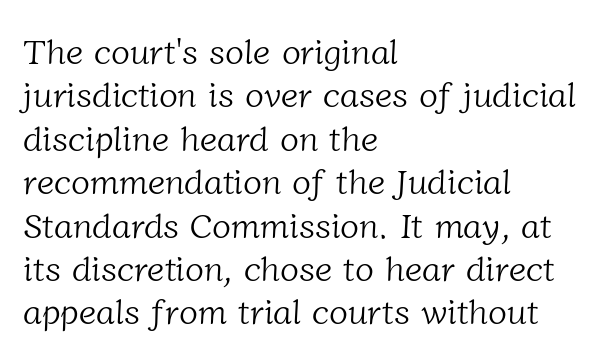
{"serif": "yes", "bold": "no", "weight": "light", "width": "normal", "stroke_contrast": "low", "x_height": "medium", "monospaced": "no", "underline": "no", "align": "left", "line_spacing_ratio": 1.24, "letter_spacing": "normal", "letter_spacing_em": 0.0, "glyph_px": 35}
